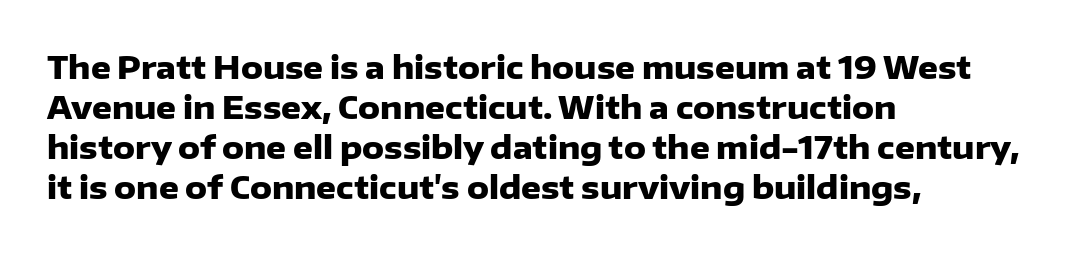
The image shows 31 px heavy sans-serif type, upright; set left-aligned, normal line spacing (1.29x), normal letter spacing, not underlined; low stroke contrast and a medium x-height.
